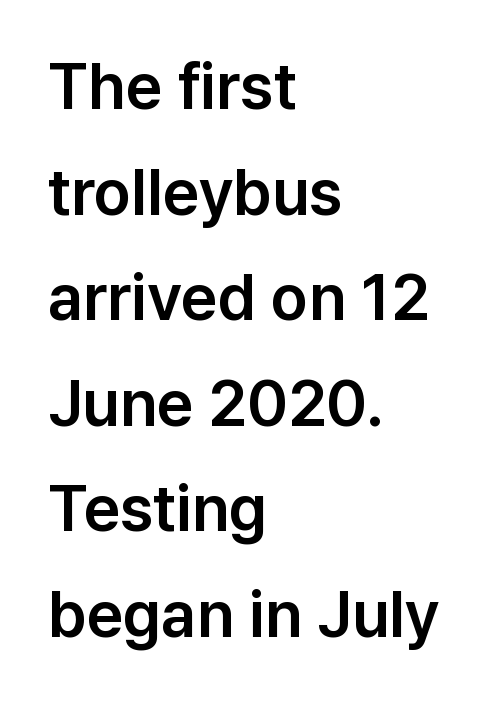
The image shows 64 px sans-serif type, upright; set left-aligned, normal line spacing (1.65x), normal letter spacing, not underlined; low stroke contrast and a medium x-height.
